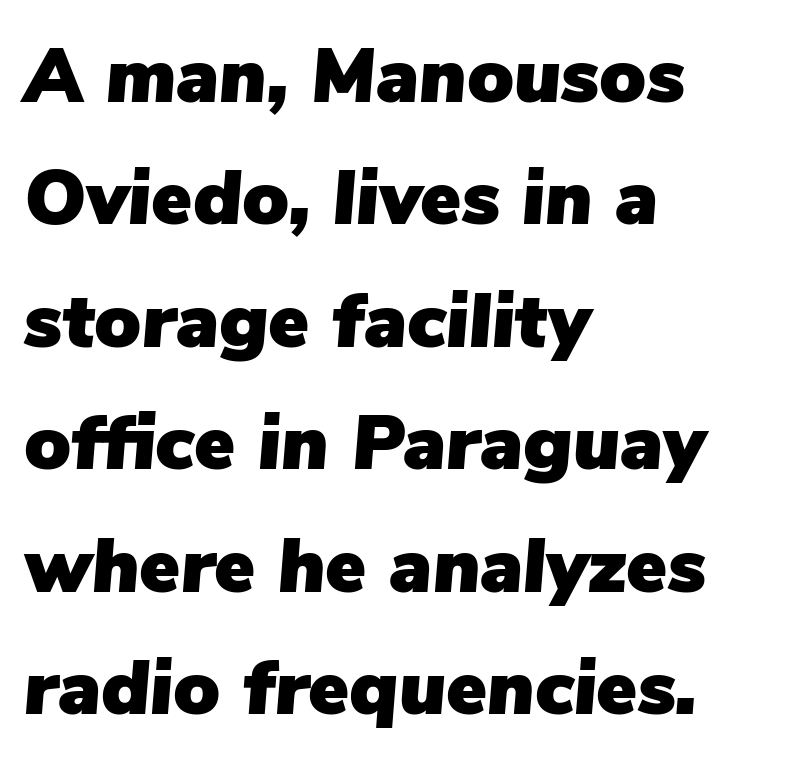
Default kerning and tracking; the words read as compact shapes. The glyphs are unaccompanied by any horizontal stroke below them. The rendering anchors every line to the left-hand side. A typesetter would call this leading conventional body-copy spacing. Yep, that's italic — everything's leaning. Is this a fixed-width face? No — the glyphs have proportional, varying widths.
